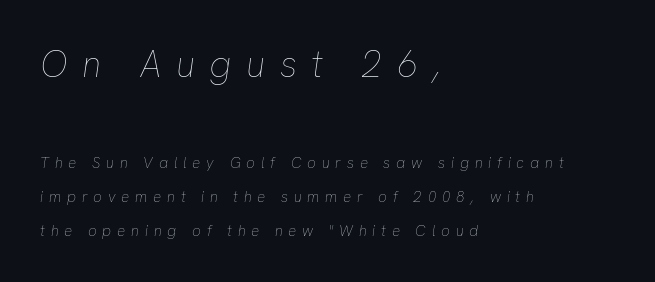
{"italic": "yes", "lean": "right", "slant_degrees": 8, "bold": "no", "weight": "thin", "width": "normal", "stroke_contrast": "low", "x_height": "medium", "monospaced": "no", "underline": "no", "align": "left", "line_spacing": "loose", "line_spacing_ratio": 2.26, "letter_spacing": "wide", "letter_spacing_em": 0.39, "larger_block": "first", "size_ratio": 2.47, "glyph_px": 37}
